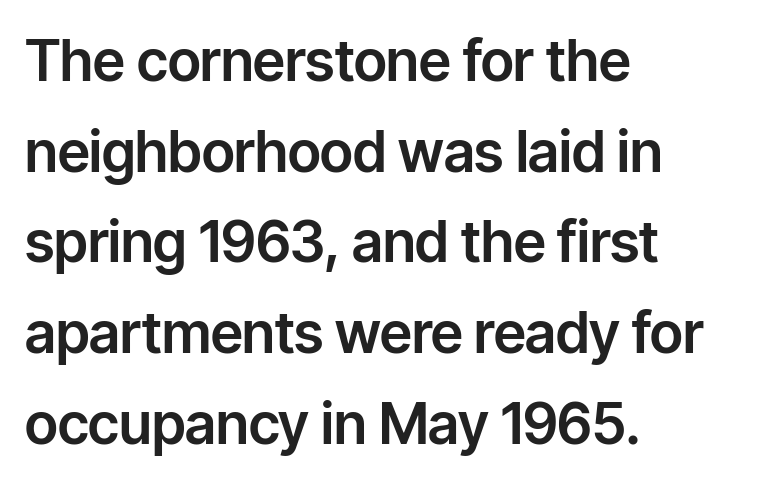
The image shows 57 px sans-serif type, upright; set left-aligned, normal line spacing (1.59x), normal letter spacing, not underlined; low stroke contrast and a medium x-height.
